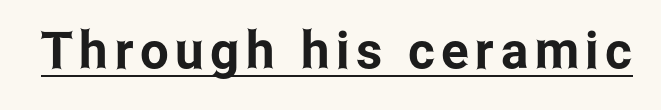
Q: Is the text italic (slanted)? A: No, it is upright.
Q: Is the typeface a serif or a sans-serif typeface? A: Sans-serif.
Q: Is the text underlined? A: Yes.
Q: Width (condensed, normal, or wide)? A: Condensed.
Q: Stroke contrast? A: Low.
Q: x-height? A: Medium.
Q: Monospaced? A: No.
